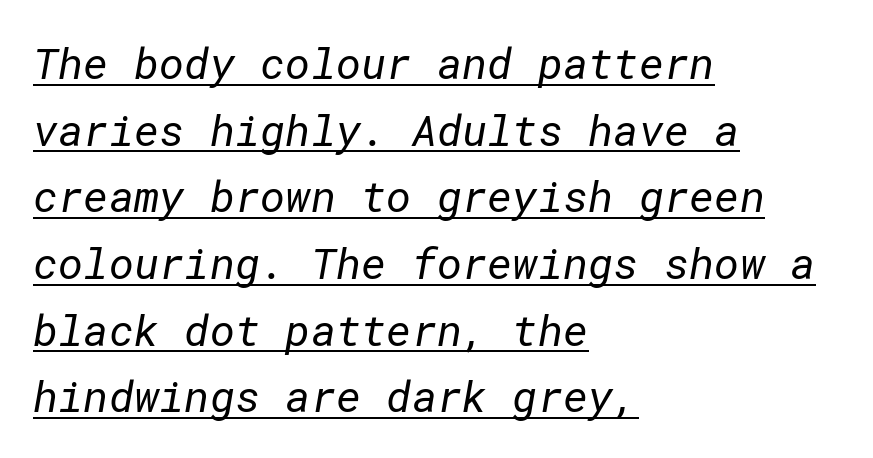
The image shows 43 px regular-weight sans-serif type; set left-aligned, normal line spacing (1.55x), normal letter spacing, underlined; low stroke contrast and a medium x-height.
